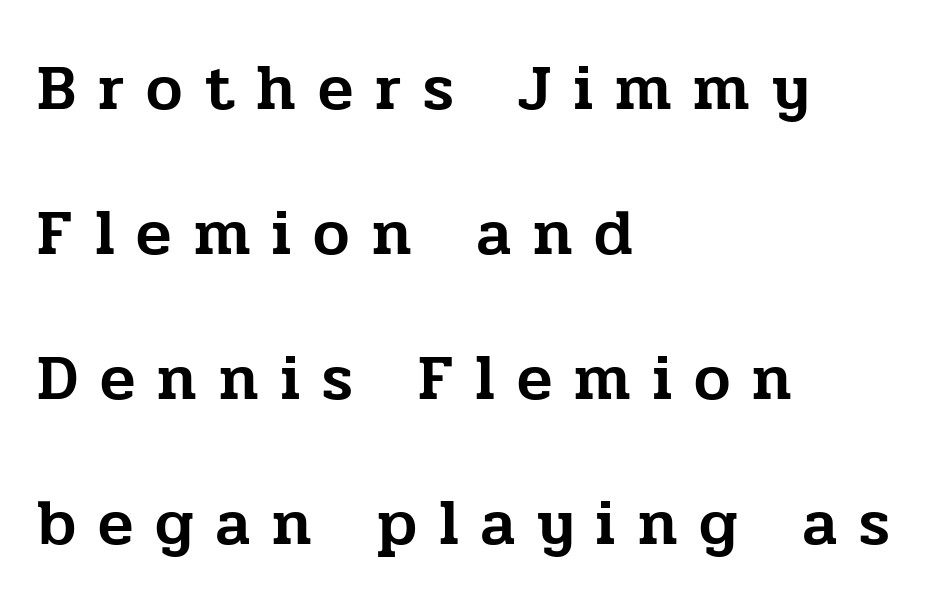
{"serif": "yes", "italic": "no", "width": "normal", "stroke_contrast": "low", "x_height": "medium", "monospaced": "no", "underline": "no", "align": "left", "line_spacing": "loose", "line_spacing_ratio": 2.23, "letter_spacing": "wide", "letter_spacing_em": 0.34, "glyph_px": 65}
